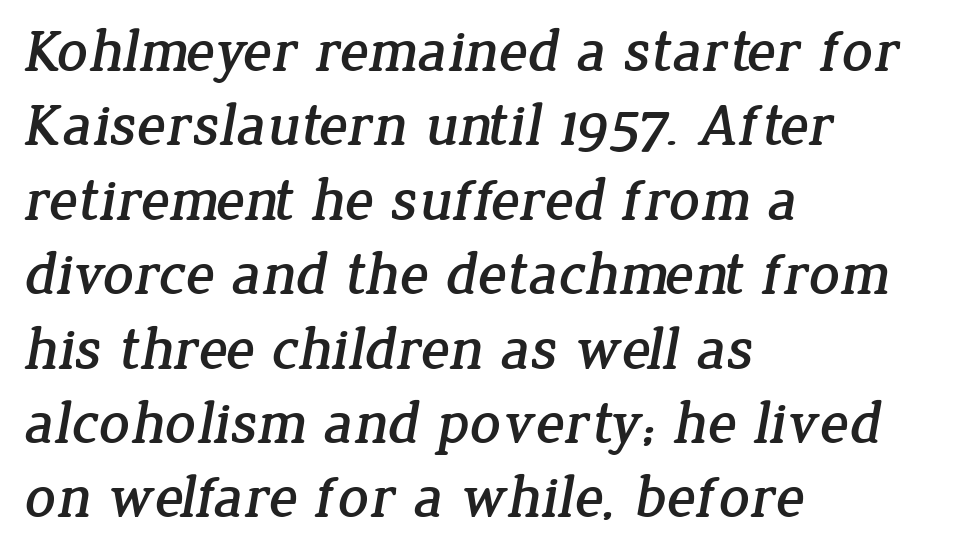
Q: Is the typeface a serif or a sans-serif typeface? A: Serif.
Q: Is the text underlined? A: No.
Q: How is the paragraph aligned? A: Left-aligned.
Q: Is the spacing between letters normal or unusually wide? A: Normal.
Q: Width (condensed, normal, or wide)? A: Normal.
Q: Stroke contrast? A: Low.
Q: x-height? A: Medium.
Q: Monospaced? A: No.
